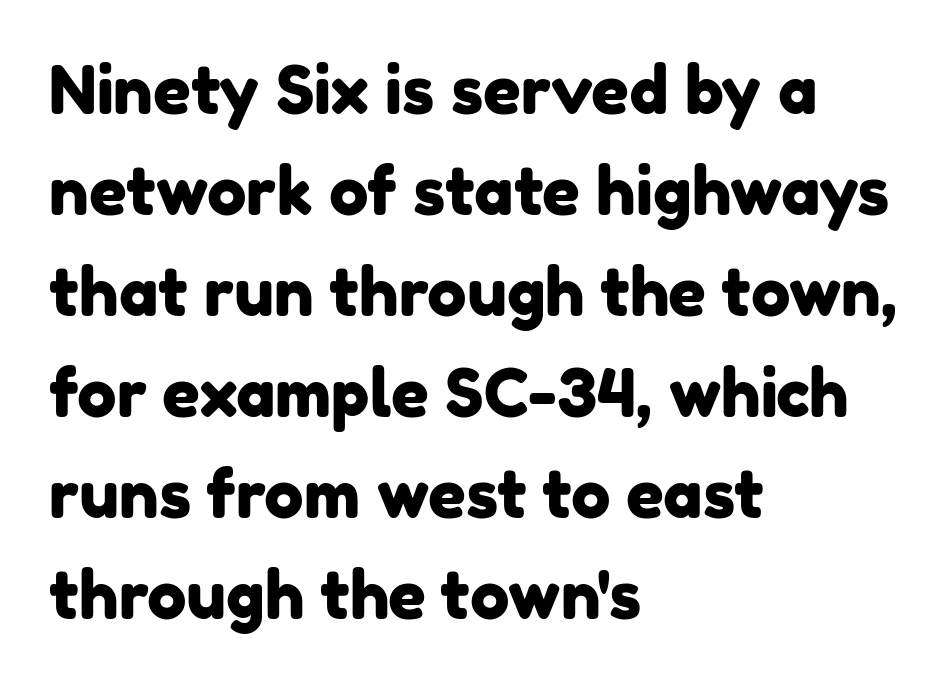
The image shows 66 px sans-serif type; set left-aligned, normal line spacing (1.53x), normal letter spacing, not underlined; low stroke contrast and a medium x-height.
